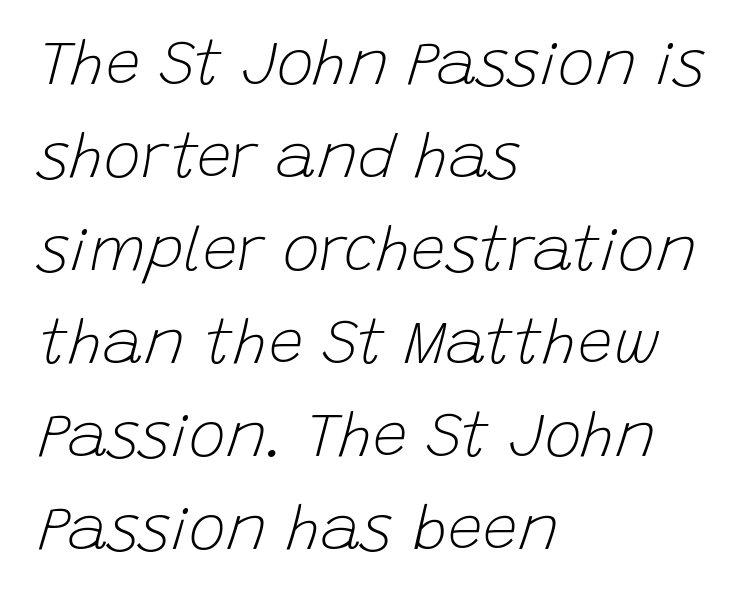
The image shows 62 px light type, italic (leaning right); set left-aligned, normal line spacing (1.5x), normal letter spacing, not underlined; low stroke contrast and a large x-height.
